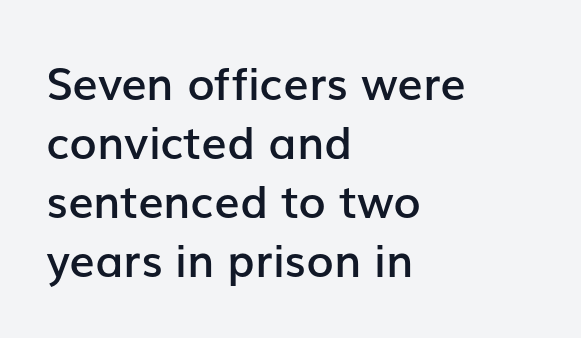
The image shows 45 px semibold sans-serif type, upright; set left-aligned, normal line spacing (1.31x), normal letter spacing, not underlined; low stroke contrast and a medium x-height.
